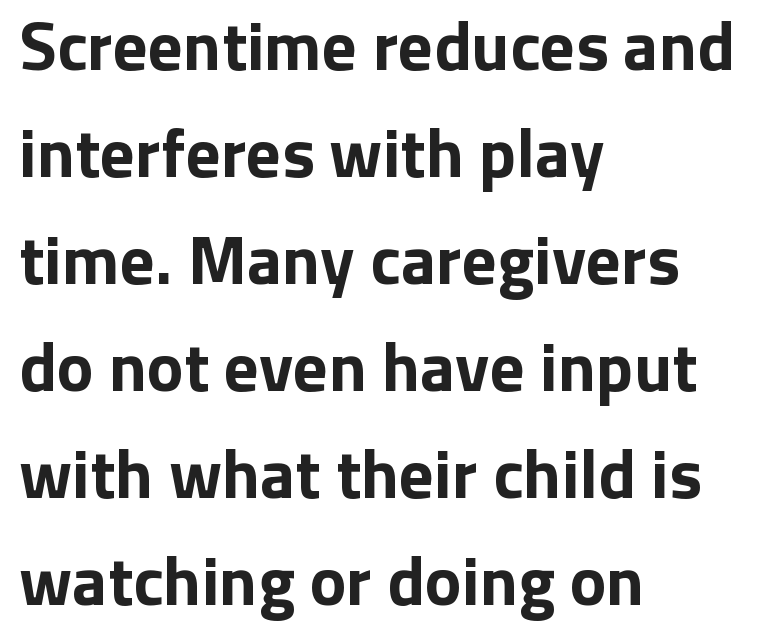
{"serif": "no", "italic": "no", "bold": "yes", "weight": "bold", "width": "normal", "stroke_contrast": "low", "x_height": "medium", "monospaced": "no", "underline": "no", "align": "left", "line_spacing": "normal", "line_spacing_ratio": 1.55, "letter_spacing": "normal", "letter_spacing_em": 0.0, "glyph_px": 69}
